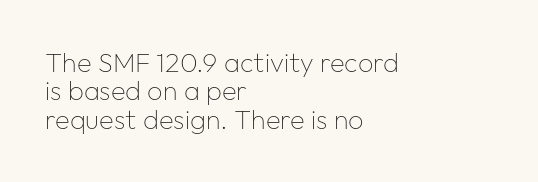
Interline gaps are noticeably narrow in this sample. The passage is arranged the way most books set body copy — flush left. How are the letters spaced? Ordinarily, with no added tracking. The area under the type is left untouched. This is roman type, the default non-slanted kind. The weight tops out at a normal text grade.
